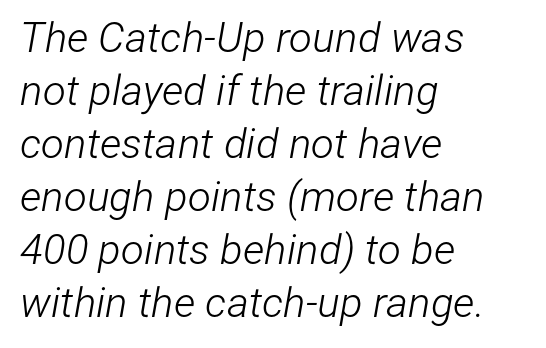
A normal amount of white space separates one row of letters from the next. Notice how the stems are inclined rather than vertical — that's the hallmark of italics. Compared with a centered layout, this one pins lines to the left instead. The letters look calm and open, with moderate or lighter stems. The rendering uses natural spacing where letterforms have individual widths.
